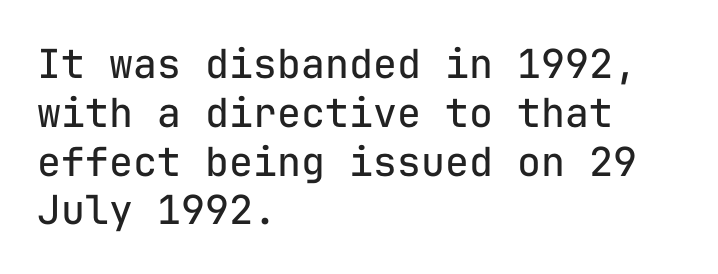
The image shows 40 px regular-weight sans-serif type, upright, monospaced; set left-aligned, line spacing 1.22x, normal letter spacing, not underlined; low stroke contrast and a medium x-height.
